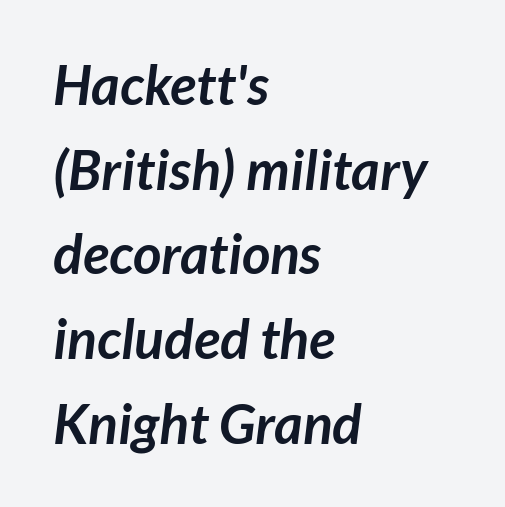
The image shows 55 px semibold sans-serif type; set left-aligned, normal line spacing (1.54x), normal letter spacing, not underlined; low stroke contrast and a medium x-height.
